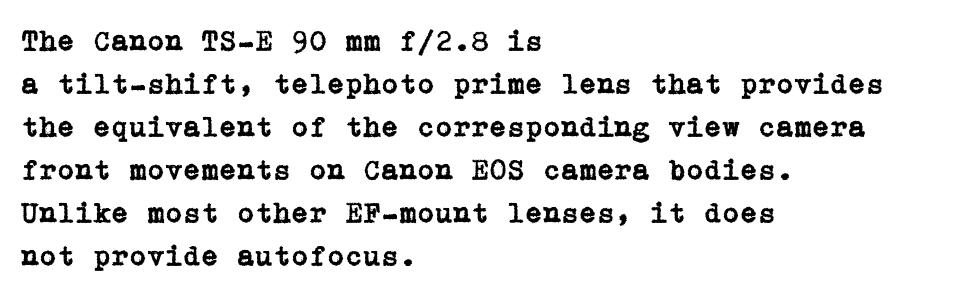
Regarding serifs, this sample has them. The passage shown stacks its lines at a standard gap. Quick note: not italic, upright. Horizontally, the lines are justified to the leading edge only. Is the letter spacing exaggerated? No — it looks like the ordinary default.
